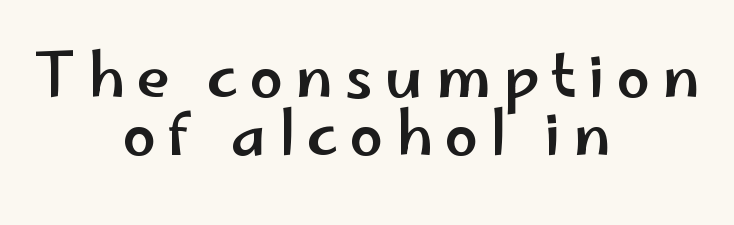
The image shows 60 px wide sans-serif type, upright; set centered, tight line spacing (0.96x), unusually wide letter spacing (+0.2 em), not underlined; low stroke contrast and a small x-height.
